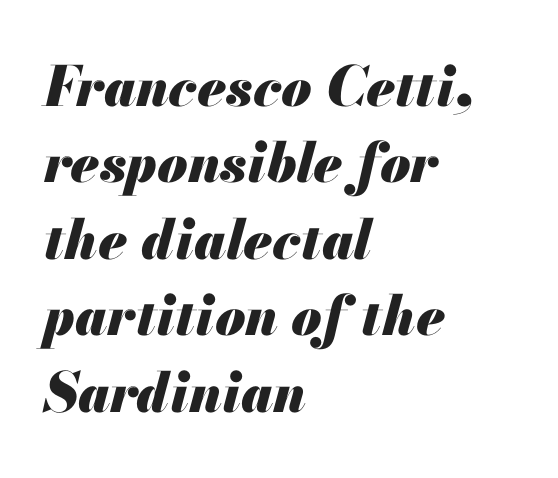
Layout note: lines flush left. This is oblique type, the kind used for emphasis or titles. Heavy, bold letterforms. Interline gaps are of average width in this sample.
